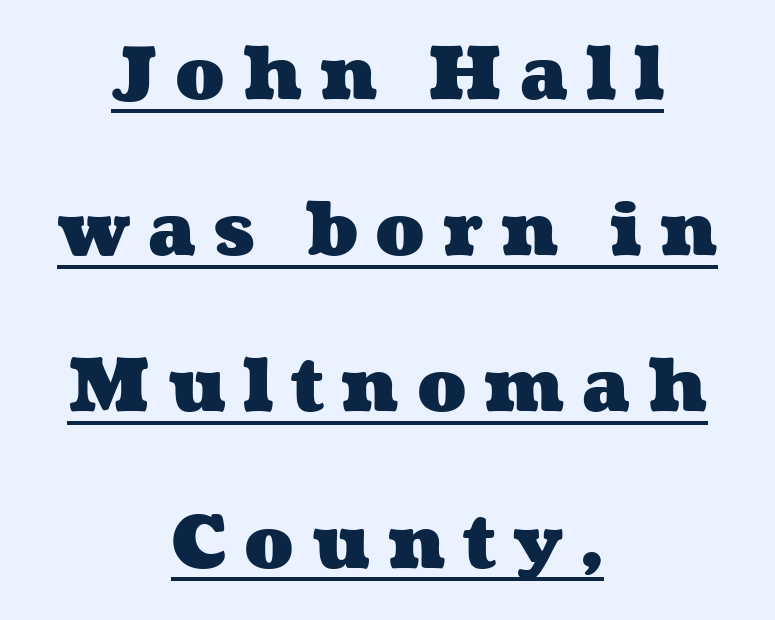
Q: Is the text bold? A: Yes.
Q: Is the text underlined? A: Yes.
Q: How is the paragraph aligned? A: Centered.
Q: Is the spacing between letters normal or unusually wide? A: Unusually wide.
Q: Is the spacing between lines tight, normal or loose? A: Loose.
Q: Width (condensed, normal, or wide)? A: Wide.
Q: Stroke contrast? A: Medium.
Q: x-height? A: Medium.
Q: Monospaced? A: No.
